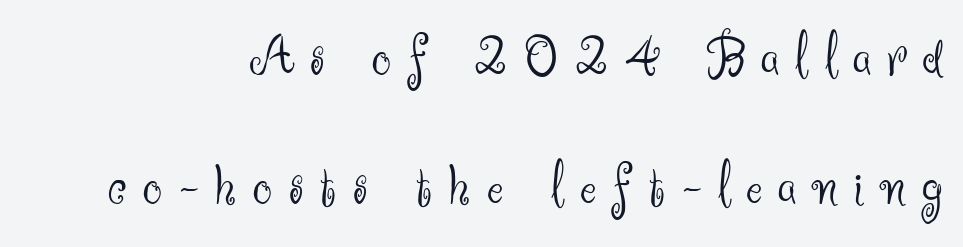
Q: Is the text bold? A: No.
Q: Is the text italic (slanted)? A: No, it is upright.
Q: Is the typeface a serif or a sans-serif typeface? A: Sans-serif.
Q: Is the text underlined? A: No.
Q: Is the spacing between letters normal or unusually wide? A: Unusually wide.
Q: Is the spacing between lines tight, normal or loose? A: Loose.
Q: Width (condensed, normal, or wide)? A: Normal.
Q: Stroke contrast? A: Medium.
Q: x-height? A: Small.
Q: Monospaced? A: No.
